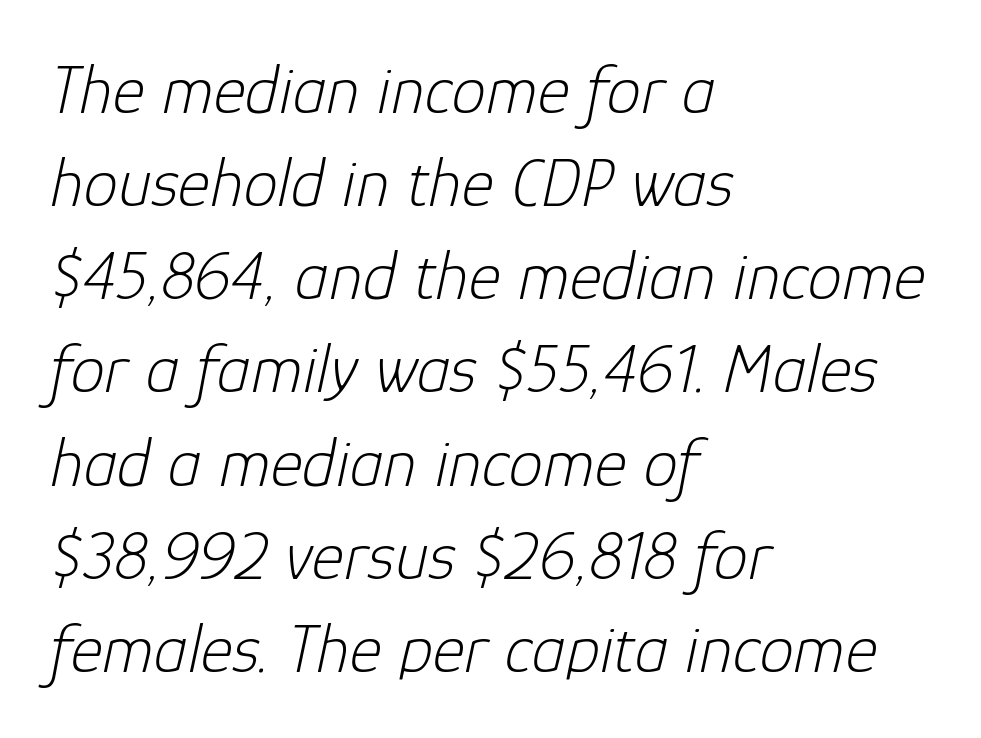
{"italic": "yes", "lean": "right", "slant_degrees": 12, "bold": "no", "weight": "light", "width": "normal", "stroke_contrast": "low", "x_height": "medium", "monospaced": "no", "underline": "no", "align": "left", "line_spacing": "normal", "line_spacing_ratio": 1.35, "letter_spacing": "normal", "letter_spacing_em": 0.0, "glyph_px": 69}
